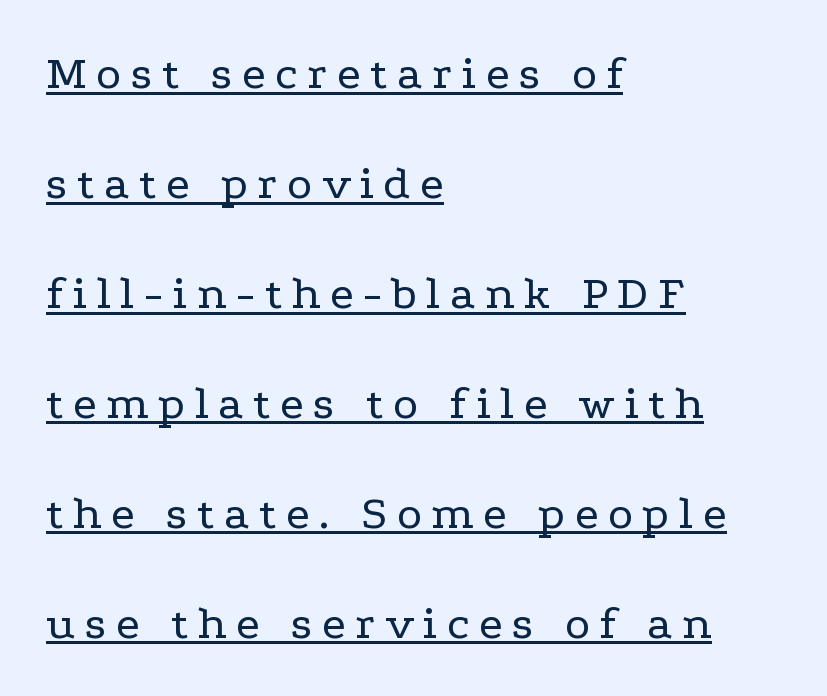
The image shows 48 px regular-weight, wide serif type, upright; set left-aligned, loose line spacing (2.29x), unusually wide letter spacing (+0.2 em), underlined; low stroke contrast and a medium x-height.
